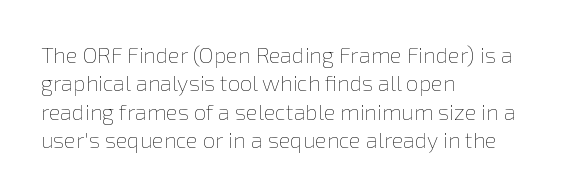
{"italic": "no", "bold": "no", "underline": "no", "align": "left", "line_spacing": "normal", "line_spacing_ratio": 1.29, "letter_spacing": "normal", "letter_spacing_em": 0.0, "glyph_px": 22}
